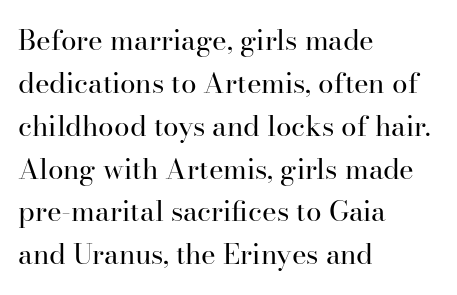
The image shows 28 px regular-weight serif type, upright; set left-aligned, normal line spacing (1.53x), normal letter spacing, not underlined; high stroke contrast and a small x-height.
